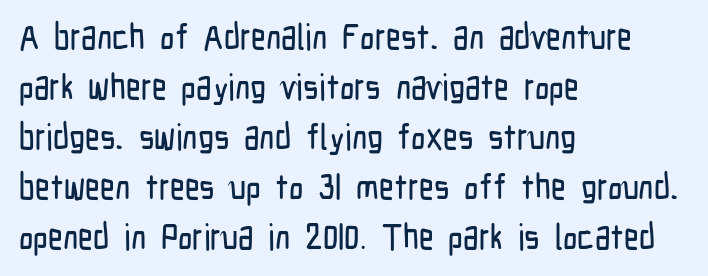
{"serif": "no", "italic": "no", "width": "condensed", "stroke_contrast": "low", "x_height": "medium", "monospaced": "no", "underline": "no", "align": "left", "line_spacing": "normal", "line_spacing_ratio": 1.39, "letter_spacing": "normal", "letter_spacing_em": 0.0, "glyph_px": 36}
